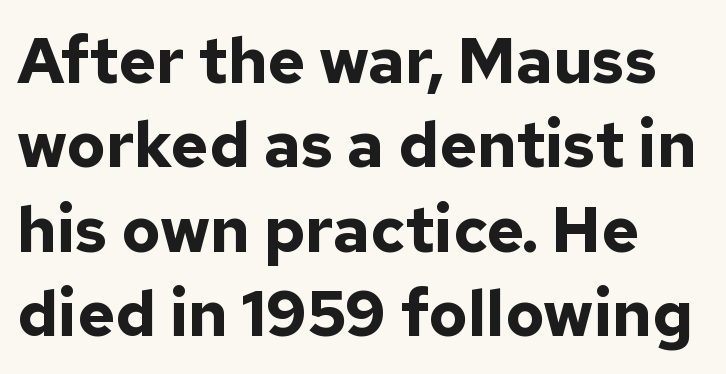
{"serif": "no", "italic": "no", "bold": "yes", "weight": "bold", "width": "normal", "stroke_contrast": "low", "x_height": "medium", "monospaced": "no", "underline": "no", "align": "left", "line_spacing": "normal", "line_spacing_ratio": 1.32, "letter_spacing": "normal", "letter_spacing_em": 0.0, "glyph_px": 64}
